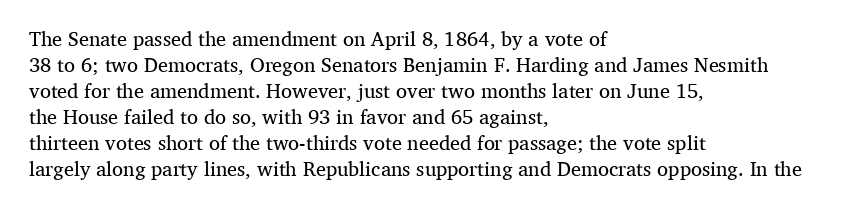
Where is the straight margin? On the left. This sample keeps an unexceptional amount of space between lines. The typesetting does not lean heavy: it is not bold. The gaps between neighbouring characters are ordinary and unremarkable. A clean baseline with only descenders dipping below it.
